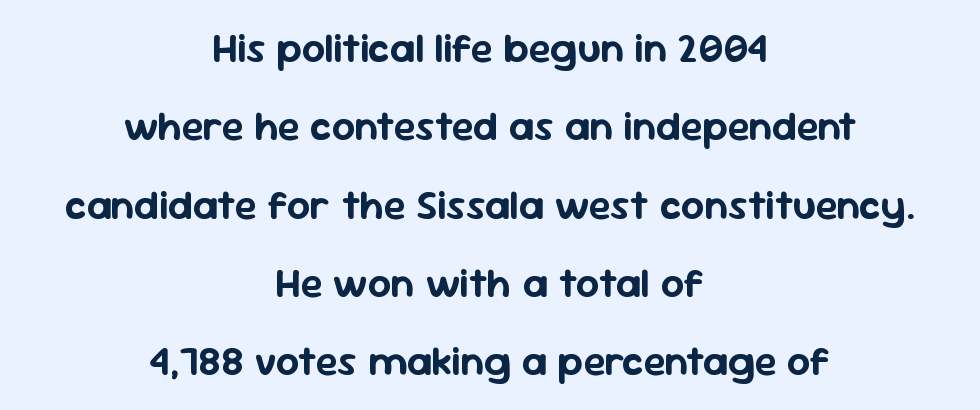
{"serif": "no", "italic": "no", "width": "normal", "stroke_contrast": "low", "x_height": "medium", "monospaced": "no", "underline": "no", "align": "center", "line_spacing": "loose", "line_spacing_ratio": 1.91, "letter_spacing": "normal", "letter_spacing_em": 0.0, "glyph_px": 41}
